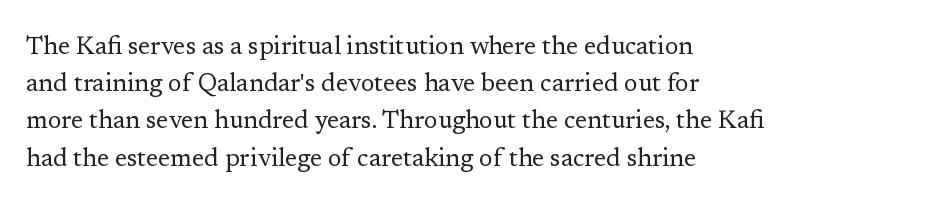
{"italic": "no", "bold": "no", "underline": "no", "align": "left", "line_spacing": "normal", "line_spacing_ratio": 1.49, "letter_spacing": "normal", "letter_spacing_em": 0.0, "glyph_px": 25}
